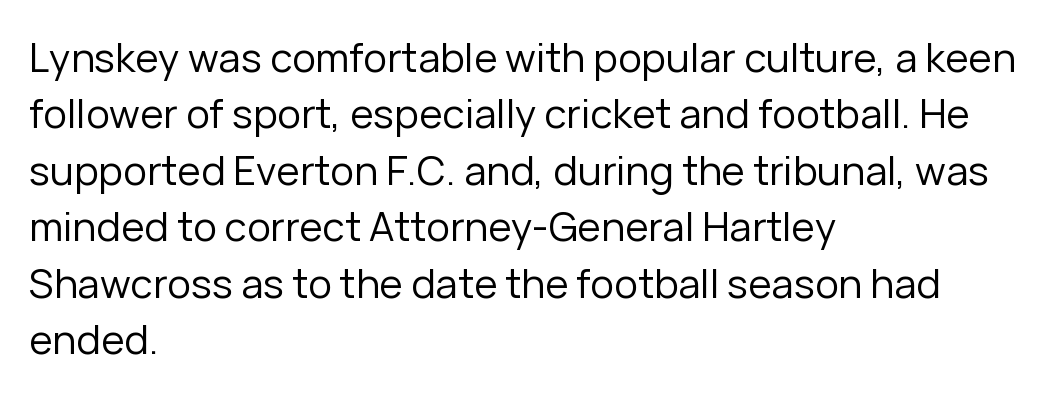
The typesetter chose a ragged-right arrangement here. Does the lettering tilt? It doesn't — this is upright. Glyph-to-glyph distance matches everyday printed text. No letter is thick-stroked: the sample isn't bold. The lines sit at an ordinary, default distance from one another.
